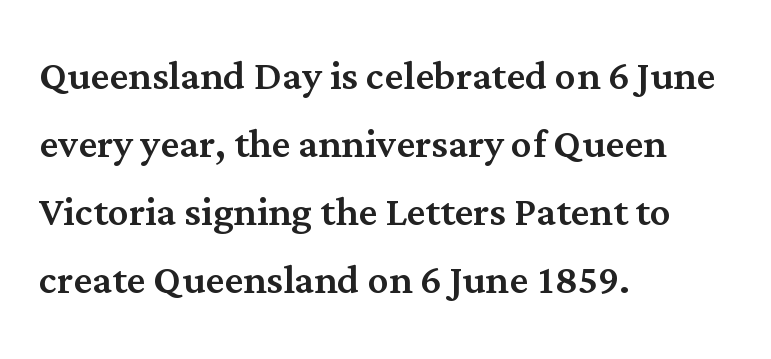
The image shows 52 px serif type, upright; set left-aligned, normal line spacing (1.31x), normal letter spacing, not underlined; medium stroke contrast and a medium x-height.
